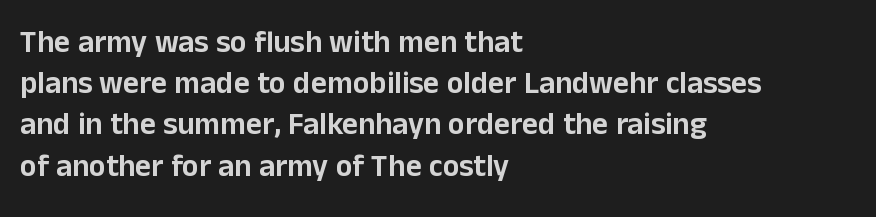
The image shows 31 px sans-serif type, upright; set left-aligned, normal line spacing (1.33x), normal letter spacing, not underlined; low stroke contrast and a medium x-height.
